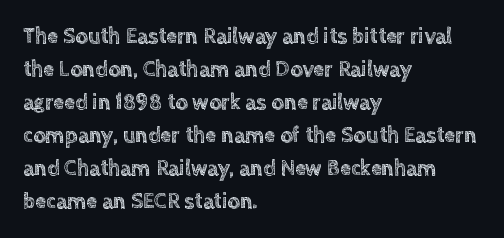
Q: Is the text italic (slanted)? A: No, it is upright.
Q: Is the text underlined? A: No.
Q: How is the paragraph aligned? A: Left-aligned.
Q: Is the spacing between letters normal or unusually wide? A: Normal.
Q: Is the spacing between lines tight, normal or loose? A: Normal.
